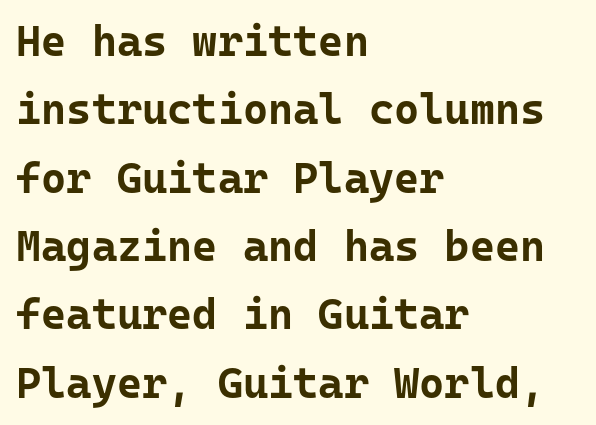
{"serif": "no", "italic": "no", "bold": "yes", "weight": "bold", "width": "normal", "stroke_contrast": "low", "x_height": "medium", "monospaced": "yes", "underline": "no", "align": "left", "line_spacing": "normal", "line_spacing_ratio": 1.59, "letter_spacing": "normal", "letter_spacing_em": 0.0, "glyph_px": 43}
